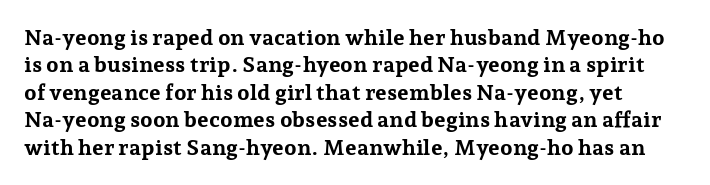
{"italic": "no", "bold": "yes", "underline": "no", "line_spacing": "normal", "line_spacing_ratio": 1.25, "letter_spacing": "normal", "letter_spacing_em": 0.0, "glyph_px": 22}
